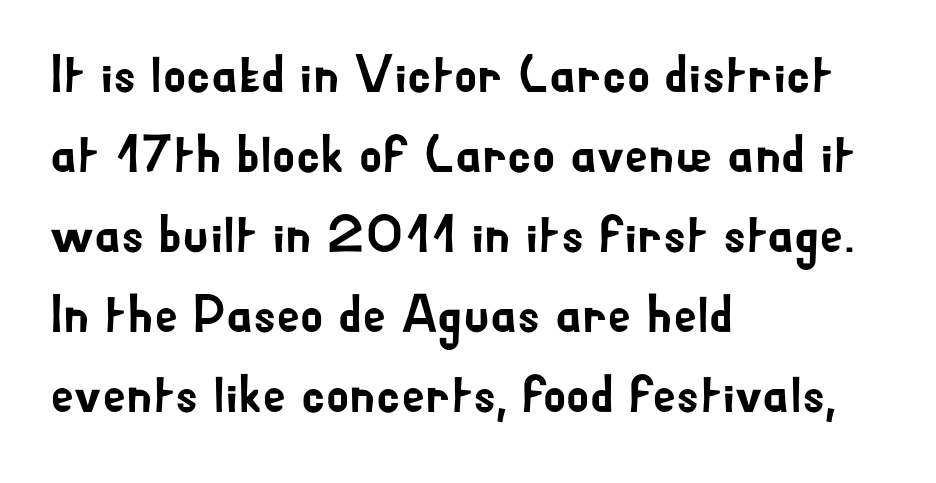
Q: Is the text italic (slanted)? A: No, it is upright.
Q: Is the typeface a serif or a sans-serif typeface? A: Sans-serif.
Q: Is the text underlined? A: No.
Q: How is the paragraph aligned? A: Left-aligned.
Q: Is the spacing between letters normal or unusually wide? A: Normal.
Q: Is the spacing between lines tight, normal or loose? A: Normal.
Q: Width (condensed, normal, or wide)? A: Normal.
Q: Stroke contrast? A: Low.
Q: x-height? A: Small.
Q: Monospaced? A: No.
